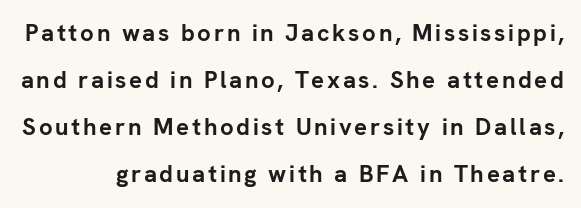
Q: Is the text bold? A: Yes.
Q: Is the text italic (slanted)? A: No, it is upright.
Q: Is the text underlined? A: No.
Q: Is the spacing between lines tight, normal or loose? A: Loose.
